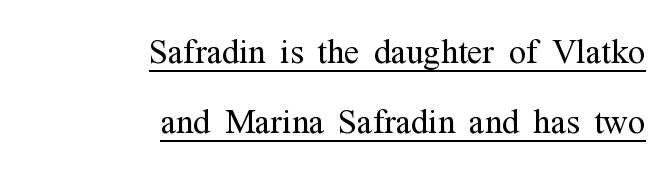
A quiet, ordinary-to-light weight characterises the typeface. How would I describe the line gaps? Plain and ordinary. Posture: upright roman. The type is set solid horizontally, with unmodified tracking. Caption: lettering with a line underneath.
